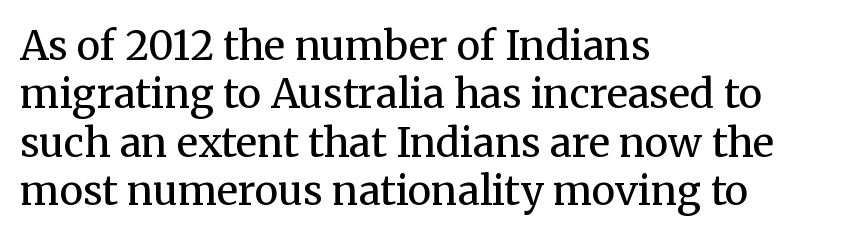
{"serif": "yes", "italic": "no", "bold": "no", "weight": "regular", "width": "normal", "stroke_contrast": "medium", "x_height": "medium", "monospaced": "no", "underline": "no", "align": "left", "line_spacing_ratio": 1.21, "letter_spacing": "normal", "letter_spacing_em": 0.0, "glyph_px": 40}
